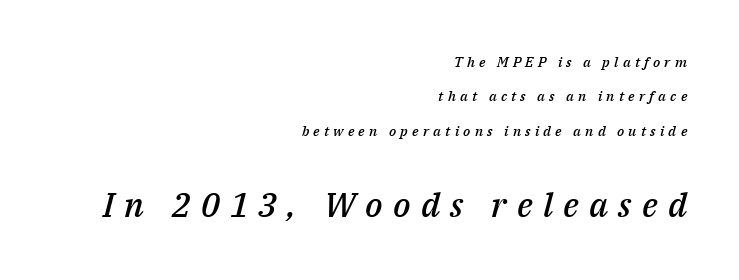
The image shows 34 px semibold type, italic (leaning right); set right-aligned, loose line spacing (2.45x), unusually wide letter spacing (+0.3 em), not underlined; the second (bottom) block is 2.43x larger; medium stroke contrast and a medium x-height.
